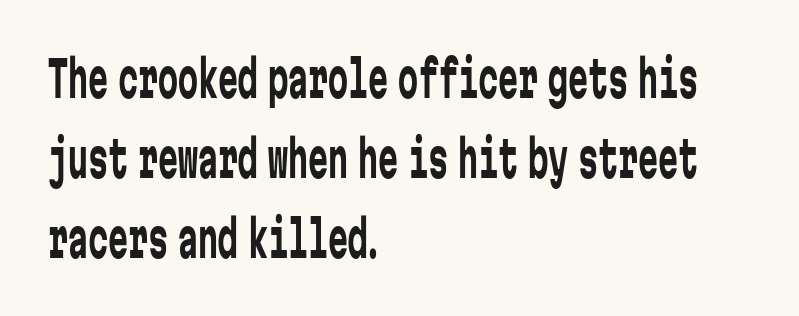
Characters follow at the spacing the type designer built in. Note: no serifs on the glyphs. Compared with a typical body face, this is equally light or lighter still. The strip under each line holds only bare page. Every character here occupies the same horizontal width, giving the sample a typewriter-like rhythm. You can tell it's not italic because the verticals are truly vertical.
